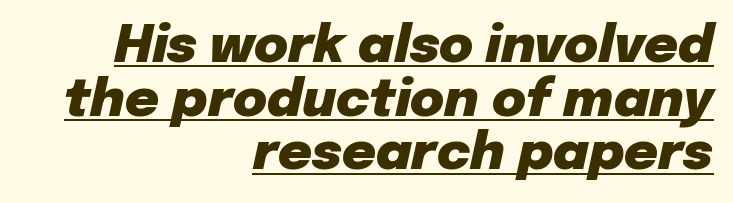
{"italic": "yes", "lean": "right", "slant_degrees": 12, "bold": "yes", "weight": "heavy", "width": "normal", "stroke_contrast": "low", "x_height": "medium", "monospaced": "no", "underline": "yes", "align": "right", "line_spacing": "tight", "line_spacing_ratio": 1.03, "letter_spacing": "normal", "letter_spacing_em": 0.0, "glyph_px": 52}
